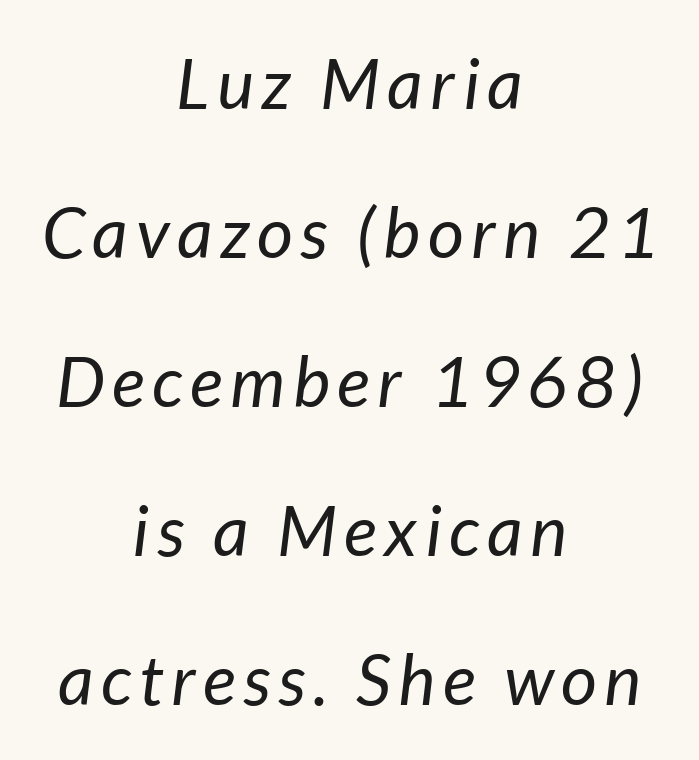
Q: Is the text bold? A: No.
Q: Is the text italic (slanted)? A: Yes, it leans right by about 7 degrees.
Q: Is the text underlined? A: No.
Q: How is the paragraph aligned? A: Centered.
Q: Is the spacing between lines tight, normal or loose? A: Loose.
Q: Width (condensed, normal, or wide)? A: Normal.
Q: Stroke contrast? A: Low.
Q: x-height? A: Medium.
Q: Monospaced? A: No.
